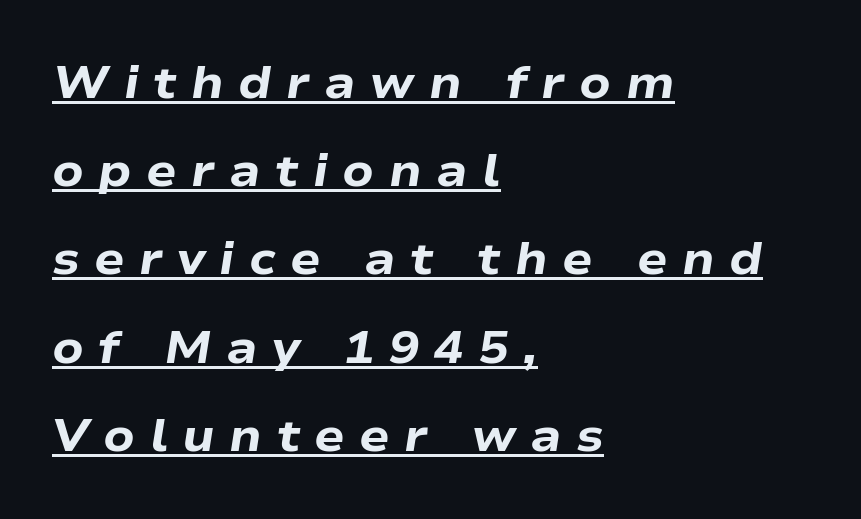
The image shows 45 px heavy, wide type, italic (leaning right); set left-aligned, loose line spacing (1.96x), unusually wide letter spacing (+0.32 em), underlined; low stroke contrast and a medium x-height.
